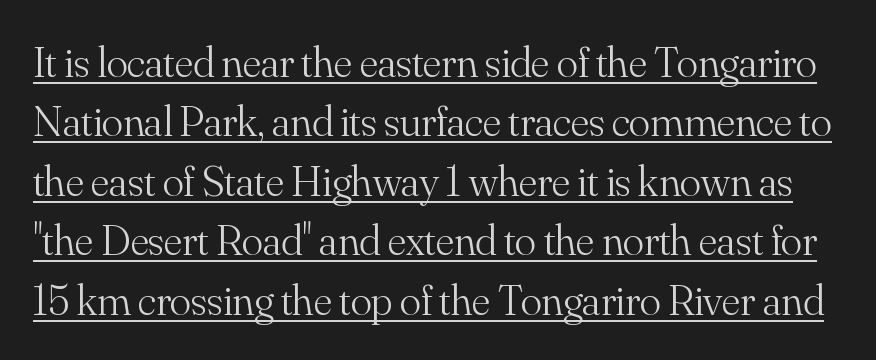
The image shows 44 px light serif type, upright; set normal line spacing (1.35x), normal letter spacing, underlined; medium stroke contrast and a small x-height.
